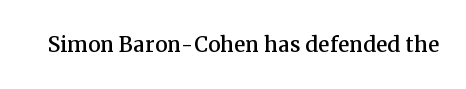
The image shows 28 px serif type, upright; set normal letter spacing, not underlined; medium stroke contrast and a medium x-height.
